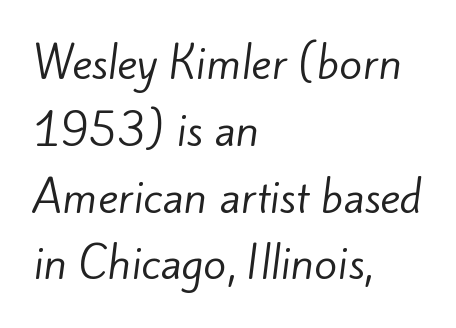
Q: Is the text bold? A: No.
Q: Is the typeface a serif or a sans-serif typeface? A: Sans-serif.
Q: Is the text underlined? A: No.
Q: How is the paragraph aligned? A: Left-aligned.
Q: Is the spacing between letters normal or unusually wide? A: Normal.
Q: Is the spacing between lines tight, normal or loose? A: Normal.
Q: Width (condensed, normal, or wide)? A: Normal.
Q: Stroke contrast? A: Low.
Q: x-height? A: Small.
Q: Monospaced? A: No.
